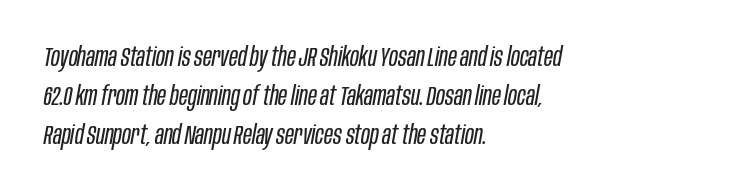
The image shows 27 px text type, italic (leaning right); set left-aligned, normal line spacing (1.44x), normal letter spacing, not underlined.
